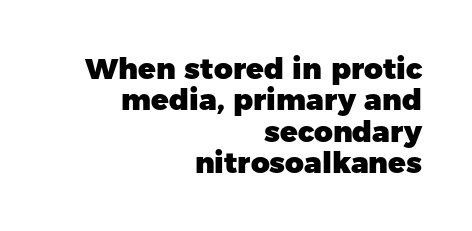
Q: Is the text bold? A: Yes.
Q: Is the text italic (slanted)? A: No, it is upright.
Q: Is the typeface a serif or a sans-serif typeface? A: Sans-serif.
Q: Is the text underlined? A: No.
Q: How is the paragraph aligned? A: Right-aligned.
Q: Is the spacing between letters normal or unusually wide? A: Normal.
Q: Is the spacing between lines tight, normal or loose? A: Tight.
Q: Width (condensed, normal, or wide)? A: Normal.
Q: Stroke contrast? A: Low.
Q: x-height? A: Medium.
Q: Monospaced? A: No.
